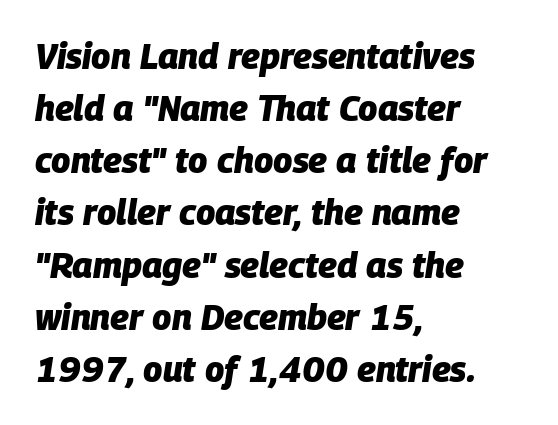
{"italic": "yes", "lean": "right", "slant_degrees": 9, "bold": "yes", "weight": "heavy", "width": "normal", "stroke_contrast": "low", "x_height": "large", "monospaced": "no", "underline": "no", "align": "left", "line_spacing": "normal", "line_spacing_ratio": 1.49, "letter_spacing": "normal", "letter_spacing_em": 0.0, "glyph_px": 35}
